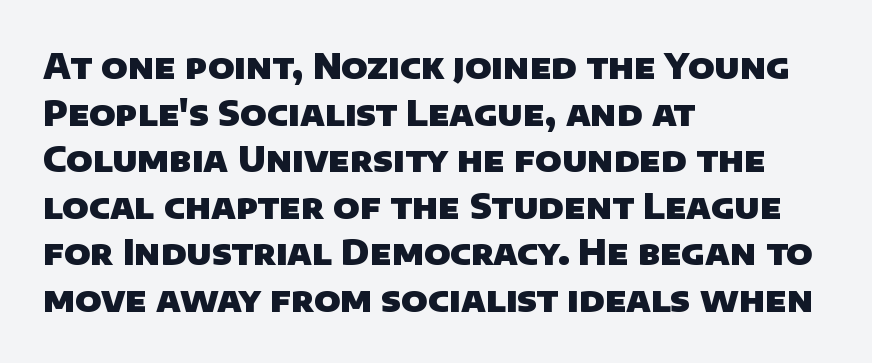
{"serif": "no", "bold": "yes", "weight": "heavy", "width": "normal", "stroke_contrast": "low", "x_height": "large", "monospaced": "no", "underline": "no", "align": "left", "line_spacing": "normal", "line_spacing_ratio": 1.37, "letter_spacing": "normal", "letter_spacing_em": 0.0, "glyph_px": 34}
